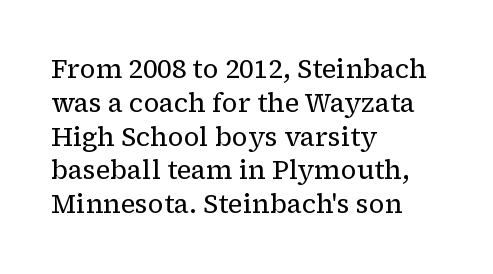
Descenders are the only things crossing below the line. Vertical strokes here are truly vertical. Compared with typical paragraphs, the rows here are spaced about the same. The setting favours the left margin, as ordinary paragraphs usually do.
